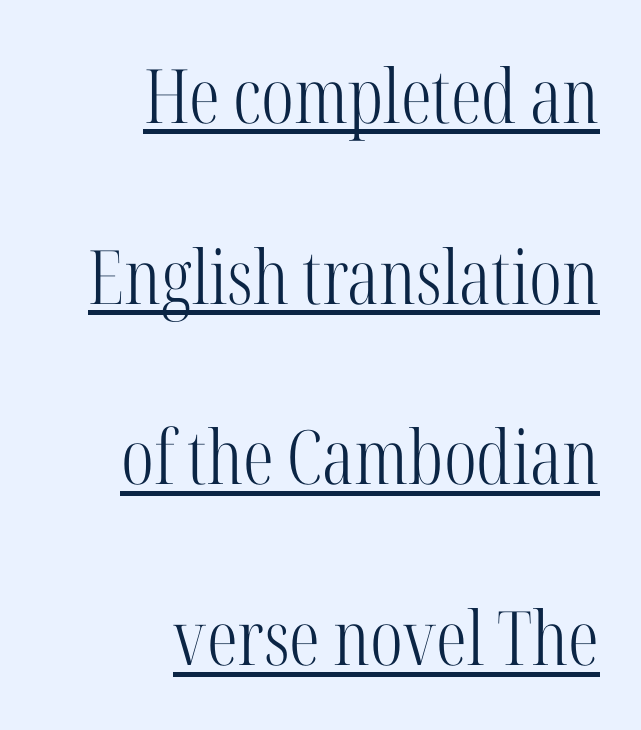
{"serif": "yes", "italic": "no", "bold": "no", "weight": "light", "width": "condensed", "stroke_contrast": "high", "x_height": "medium", "monospaced": "no", "underline": "yes", "align": "right", "line_spacing": "loose", "line_spacing_ratio": 2.41, "letter_spacing": "normal", "letter_spacing_em": 0.0, "glyph_px": 75}
